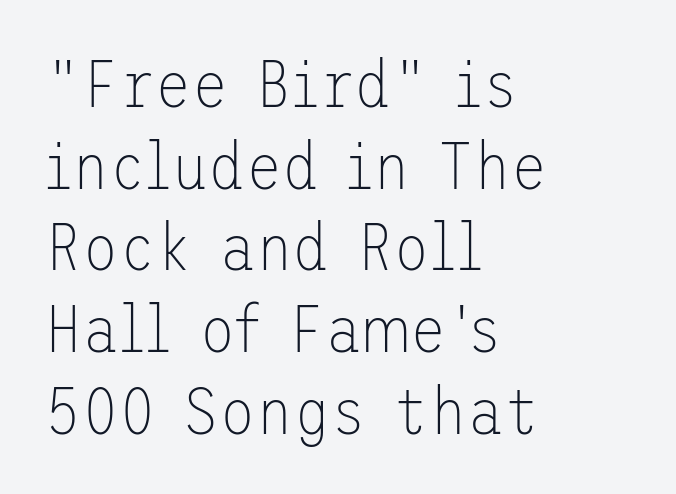
{"serif": "no", "italic": "no", "bold": "no", "weight": "thin", "width": "normal", "stroke_contrast": "low", "x_height": "medium", "underline": "no", "align": "left", "line_spacing_ratio": 1.22, "letter_spacing": "normal", "letter_spacing_em": 0.0, "glyph_px": 67}
